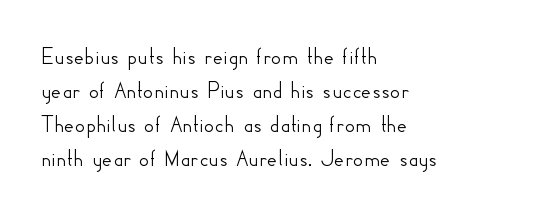
{"italic": "no", "underline": "no", "align": "left", "line_spacing": "normal", "line_spacing_ratio": 1.36, "letter_spacing": "normal", "letter_spacing_em": 0.0, "glyph_px": 25}
